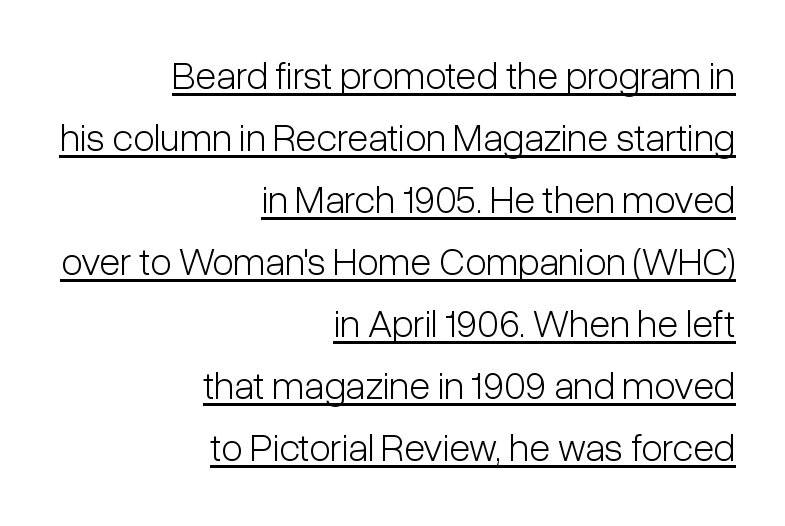
Is there any slant? The stems are plumb. The passage shown has conventional tracking throughout. The type family on display is of the sans-serif kind. Think of a printed novel: that variable character pitch is what you see here.
